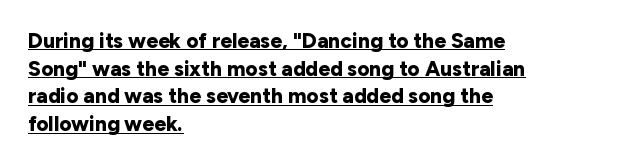
Heft: maximum for text — a bold. Words appear dense and cohesive because spacing is normal. The paragraph has a hard left edge and a soft right edge. Does the lettering tilt? It doesn't — this is upright.
